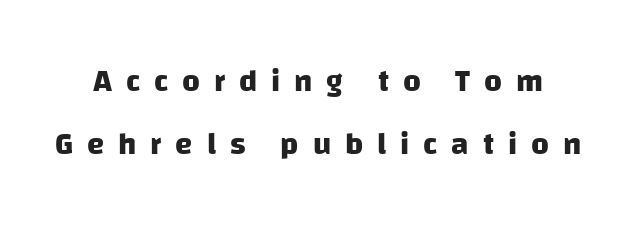
{"serif": "no", "bold": "yes", "weight": "heavy", "width": "normal", "stroke_contrast": "low", "x_height": "large", "monospaced": "no", "underline": "no", "line_spacing": "loose", "line_spacing_ratio": 2.04, "letter_spacing": "wide", "letter_spacing_em": 0.45, "glyph_px": 31}
